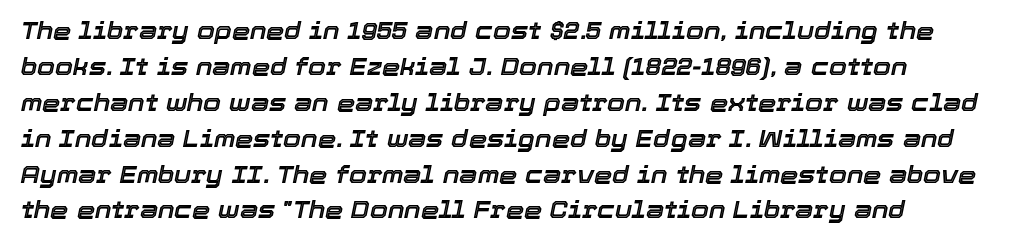
Q: Is the text italic (slanted)? A: Yes, it leans right by about 12 degrees.
Q: Is the text underlined? A: No.
Q: Is the spacing between letters normal or unusually wide? A: Normal.
Q: Is the spacing between lines tight, normal or loose? A: Normal.
